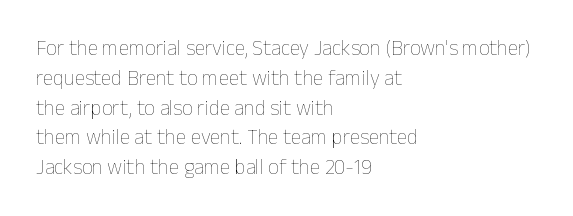
Q: Is the text bold? A: No.
Q: Is the text italic (slanted)? A: No, it is upright.
Q: Is the text underlined? A: No.
Q: How is the paragraph aligned? A: Left-aligned.
Q: Is the spacing between letters normal or unusually wide? A: Normal.
Q: Is the spacing between lines tight, normal or loose? A: Normal.
